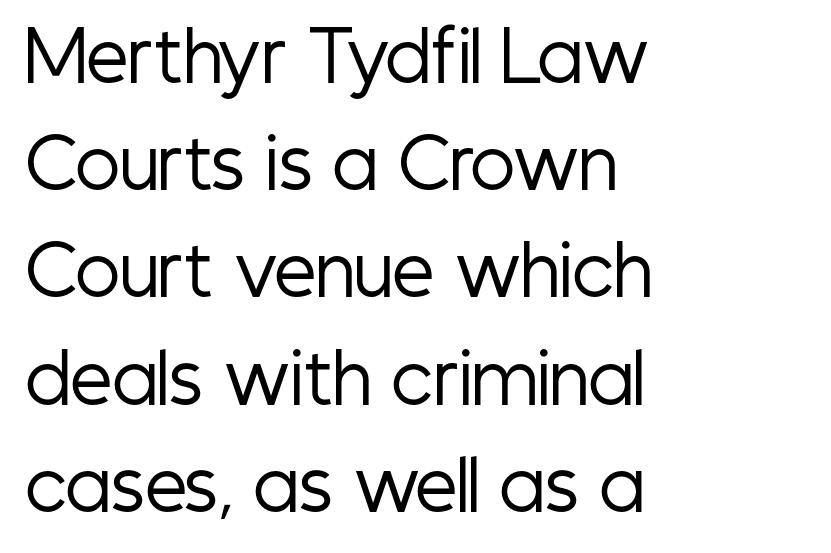
Q: Is the text bold? A: No.
Q: Is the text italic (slanted)? A: No, it is upright.
Q: Is the typeface a serif or a sans-serif typeface? A: Sans-serif.
Q: Is the text underlined? A: No.
Q: How is the paragraph aligned? A: Left-aligned.
Q: Is the spacing between letters normal or unusually wide? A: Normal.
Q: Is the spacing between lines tight, normal or loose? A: Normal.
Q: Width (condensed, normal, or wide)? A: Condensed.
Q: Stroke contrast? A: Low.
Q: x-height? A: Medium.
Q: Monospaced? A: No.
